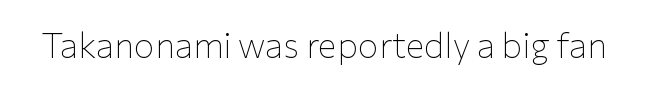
Q: Is the text bold? A: No.
Q: Is the text italic (slanted)? A: No, it is upright.
Q: Is the typeface a serif or a sans-serif typeface? A: Sans-serif.
Q: Is the text underlined? A: No.
Q: Is the spacing between letters normal or unusually wide? A: Normal.
Q: Width (condensed, normal, or wide)? A: Normal.
Q: Stroke contrast? A: Low.
Q: x-height? A: Medium.
Q: Monospaced? A: No.
